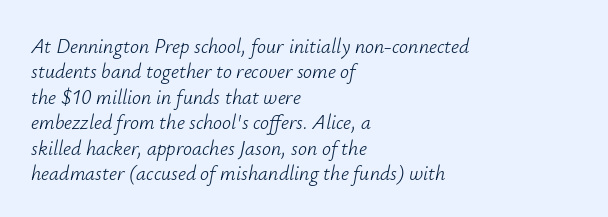
{"italic": "yes", "lean": "right", "slant_degrees": 12, "bold": "no", "underline": "no", "align": "left", "line_spacing": "normal", "line_spacing_ratio": 1.27, "letter_spacing": "normal", "letter_spacing_em": 0.0, "glyph_px": 20}
